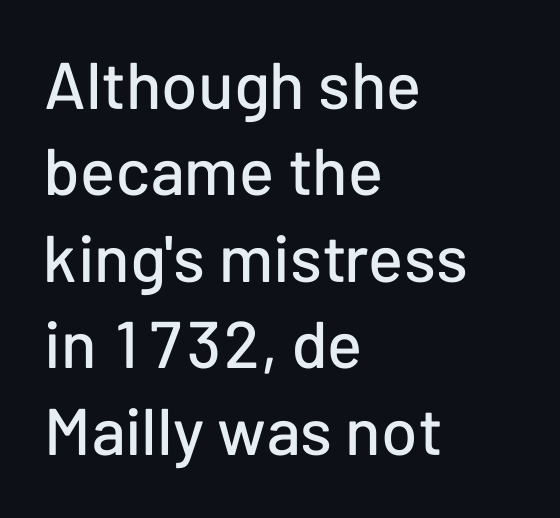
The image shows 66 px sans-serif type, upright; set left-aligned, normal line spacing (1.31x), normal letter spacing, not underlined; low stroke contrast and a medium x-height.
